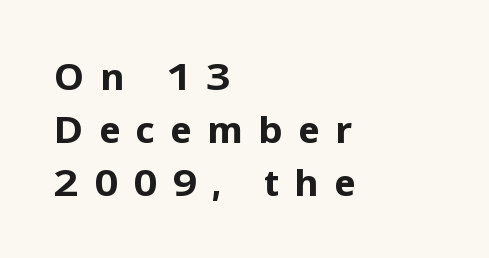
{"serif": "no", "italic": "no", "bold": "yes", "weight": "bold", "width": "normal", "stroke_contrast": "low", "x_height": "medium", "monospaced": "no", "underline": "no", "align": "left", "line_spacing": "normal", "line_spacing_ratio": 1.43, "letter_spacing": "wide", "letter_spacing_em": 0.41, "glyph_px": 37}
